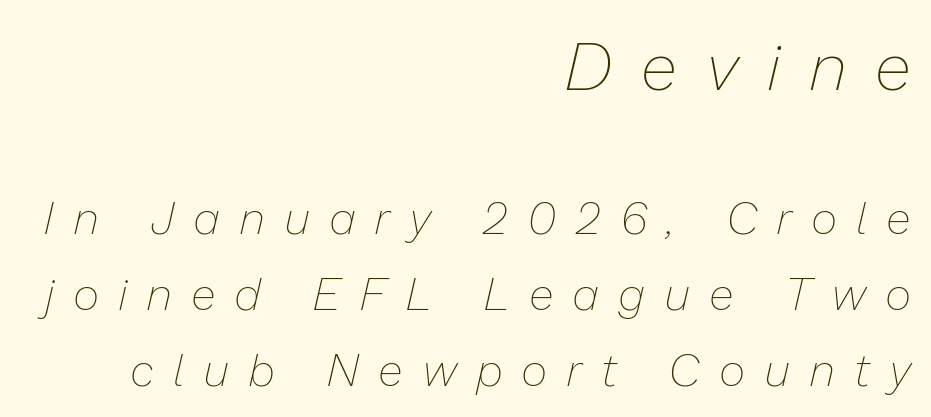
The image shows 67 px thin type, italic (leaning right); set right-aligned, normal line spacing (1.69x), unusually wide letter spacing (+0.46 em), not underlined; the first (top) block is 1.49x larger; low stroke contrast and a medium x-height.
